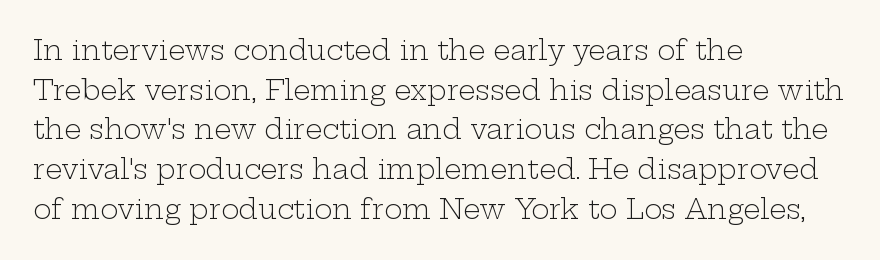
Notice how descenders clear the ascenders below comfortably — that's standard leading. Inter-character spacing is left at the font's built-in metrics. Bare-footed words on every line. The strokes are not fattened; the text isn't bold. A student would call this left alignment; a typographer would say flush left, rag right.
